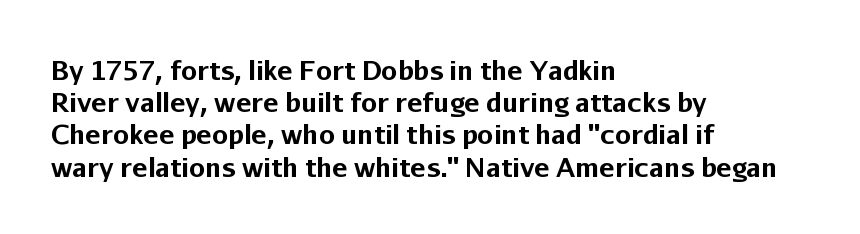
Q: Is the text bold? A: Yes.
Q: Is the text italic (slanted)? A: No, it is upright.
Q: Is the text underlined? A: No.
Q: How is the paragraph aligned? A: Left-aligned.
Q: Is the spacing between letters normal or unusually wide? A: Normal.
